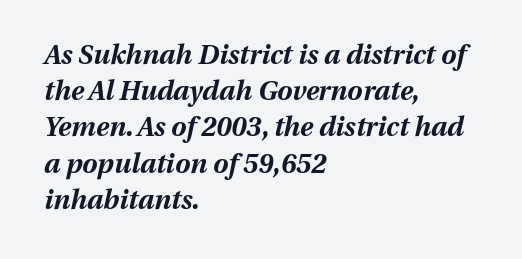
The image shows 27 px bold type, italic (leaning right); set left-aligned, normal line spacing (1.34x), normal letter spacing, not underlined.
